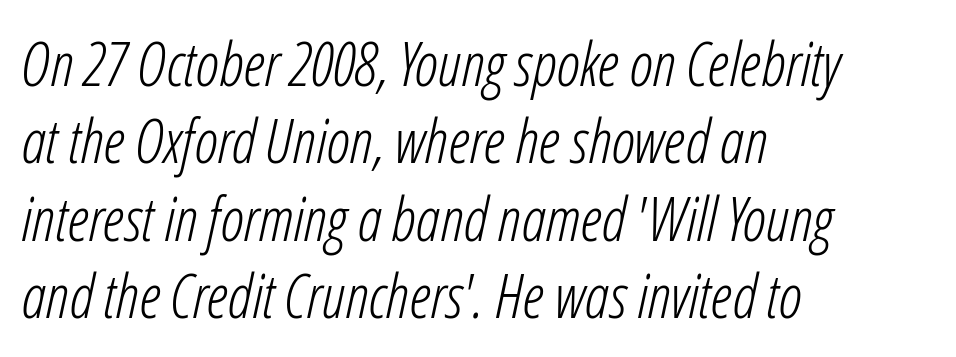
{"italic": "yes", "lean": "right", "slant_degrees": 12, "bold": "no", "weight": "light", "width": "condensed", "stroke_contrast": "low", "x_height": "medium", "monospaced": "no", "underline": "no", "align": "left", "line_spacing": "normal", "line_spacing_ratio": 1.27, "letter_spacing": "normal", "letter_spacing_em": 0.0, "glyph_px": 61}
